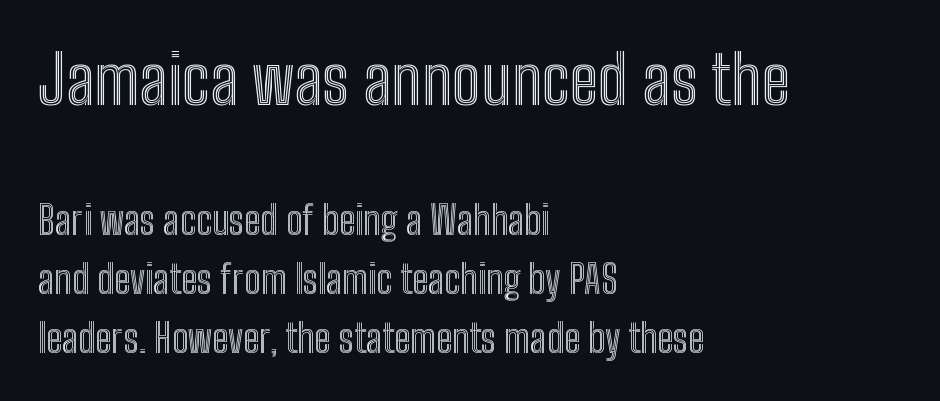
Q: Is the text italic (slanted)? A: No, it is upright.
Q: Is the text underlined? A: No.
Q: How is the paragraph aligned? A: Left-aligned.
Q: Is the spacing between letters normal or unusually wide? A: Normal.
Q: Is the spacing between lines tight, normal or loose? A: Normal.
Q: Which block of text is set in a larger size, the first (top) or the second (bottom)? A: The first (top) one.
Q: Width (condensed, normal, or wide)? A: Condensed.
Q: x-height? A: Medium.
Q: Monospaced? A: No.
